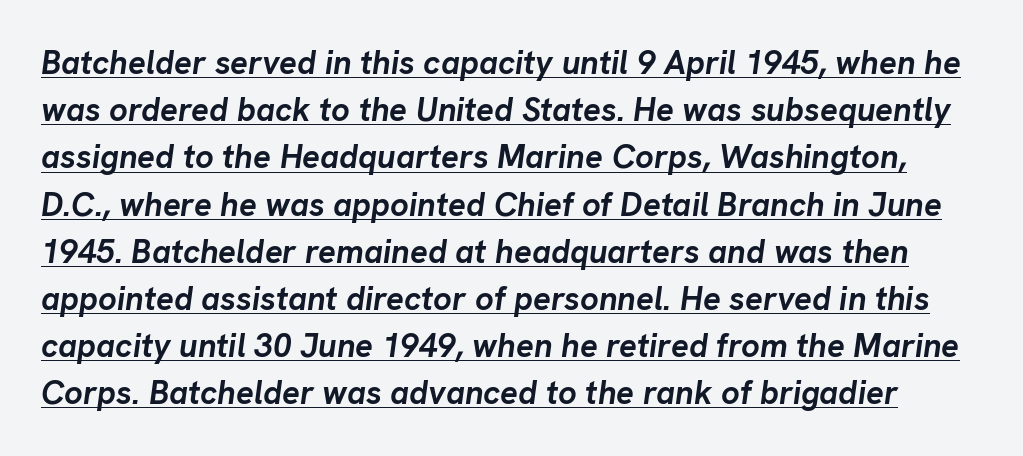
Q: Is the text bold? A: Yes.
Q: Is the text italic (slanted)? A: Yes, it leans right by about 8 degrees.
Q: Is the text underlined? A: Yes.
Q: Is the spacing between letters normal or unusually wide? A: Normal.
Q: Is the spacing between lines tight, normal or loose? A: Normal.
Q: Width (condensed, normal, or wide)? A: Normal.
Q: Stroke contrast? A: Low.
Q: x-height? A: Medium.
Q: Monospaced? A: No.
